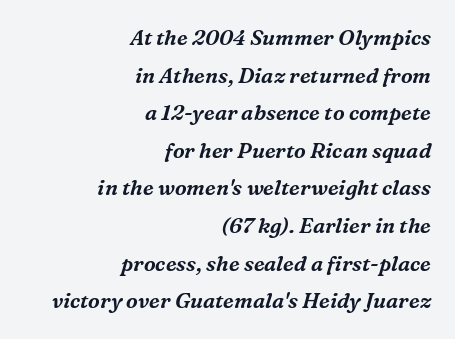
Q: Is the text italic (slanted)? A: Yes, it leans right by about 16 degrees.
Q: Is the text underlined? A: No.
Q: How is the paragraph aligned? A: Right-aligned.
Q: Is the spacing between letters normal or unusually wide? A: Normal.
